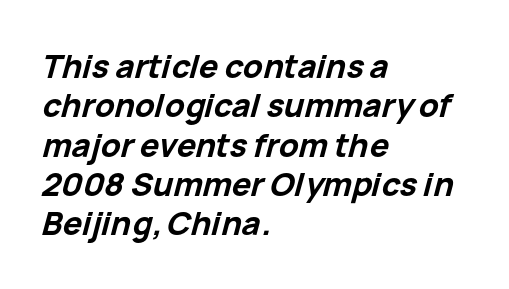
A typesetter would call this proportional, since set widths differ per character. The characters look thick and weighty, a clear bold. Has an underline been added? It has not. Tracking here is standard; glyphs follow each other at the usual distance.
